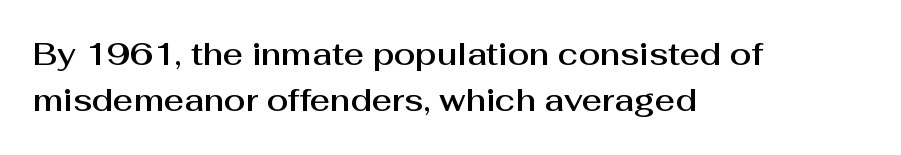
Q: Is the text italic (slanted)? A: No, it is upright.
Q: Is the typeface a serif or a sans-serif typeface? A: Sans-serif.
Q: Is the text underlined? A: No.
Q: How is the paragraph aligned? A: Left-aligned.
Q: Is the spacing between letters normal or unusually wide? A: Normal.
Q: Is the spacing between lines tight, normal or loose? A: Normal.
Q: Width (condensed, normal, or wide)? A: Normal.
Q: Stroke contrast? A: Medium.
Q: x-height? A: Medium.
Q: Monospaced? A: No.
